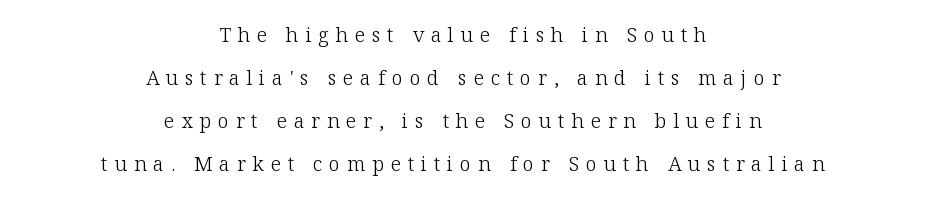
The image shows 20 px text type, upright; set centered, loose line spacing (2.15x), unusually wide letter spacing (+0.34 em), not underlined.
